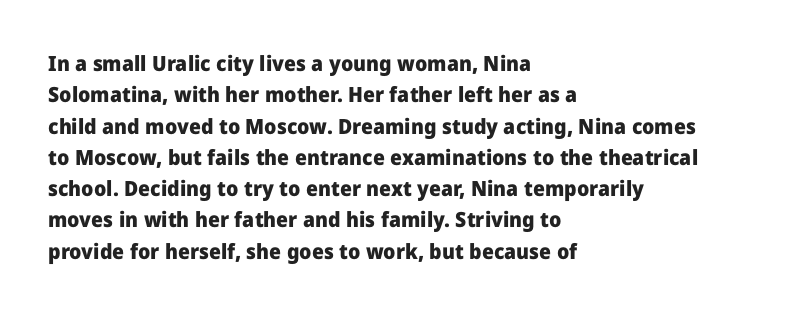
The image shows 21 px bold type, upright; set left-aligned, normal line spacing (1.49x), normal letter spacing, not underlined.
